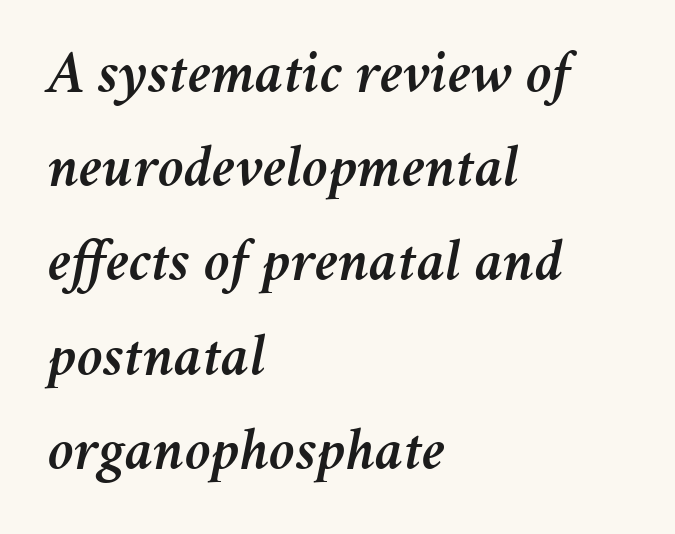
{"italic": "yes", "lean": "right", "slant_degrees": 11, "width": "normal", "stroke_contrast": "medium", "x_height": "medium", "monospaced": "no", "underline": "no", "align": "left", "line_spacing": "normal", "line_spacing_ratio": 1.57, "letter_spacing": "normal", "letter_spacing_em": 0.0, "glyph_px": 60}
